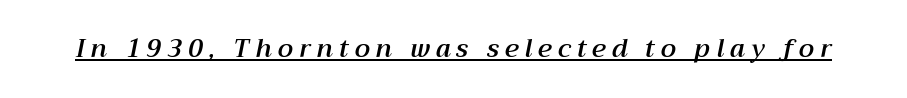
The passage shown is underscored from start to finish. In terms of posture, this sample is oblique. Look at the tracking — it's clearly loosened, letters drifting apart.
